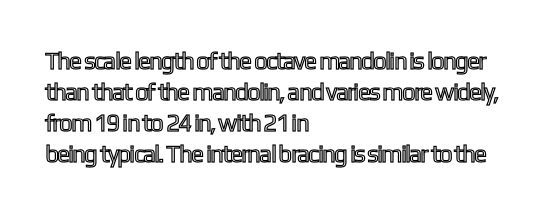
The rag falls on the right side of this text block. How would I describe the line gaps? Plain and ordinary. Ordinary non-slanted type is in use. The gaps between neighbouring characters are ordinary and unremarkable.
